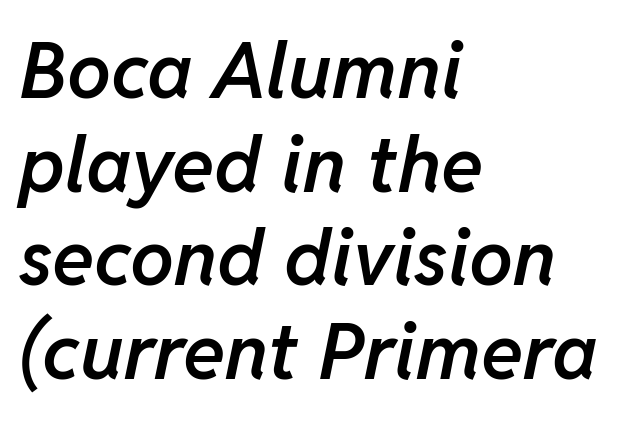
The image shows 78 px semibold type, italic (leaning right); set left-aligned, line spacing 1.2x, normal letter spacing, not underlined; low stroke contrast and a medium x-height.
